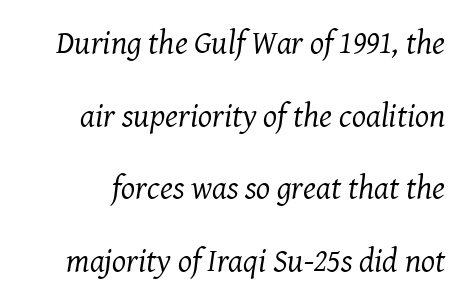
{"serif": "yes", "italic": "yes", "lean": "right", "slant_degrees": 8, "bold": "no", "weight": "regular", "width": "normal", "stroke_contrast": "medium", "x_height": "medium", "monospaced": "no", "underline": "no", "line_spacing": "loose", "line_spacing_ratio": 2.2, "letter_spacing": "normal", "letter_spacing_em": 0.0, "glyph_px": 33}
